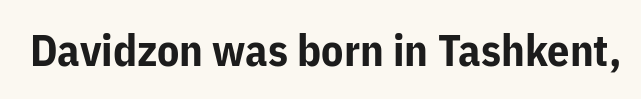
{"serif": "no", "italic": "no", "bold": "yes", "weight": "bold", "width": "normal", "stroke_contrast": "low", "x_height": "medium", "monospaced": "no", "underline": "no", "letter_spacing": "normal", "letter_spacing_em": 0.0, "glyph_px": 44}
